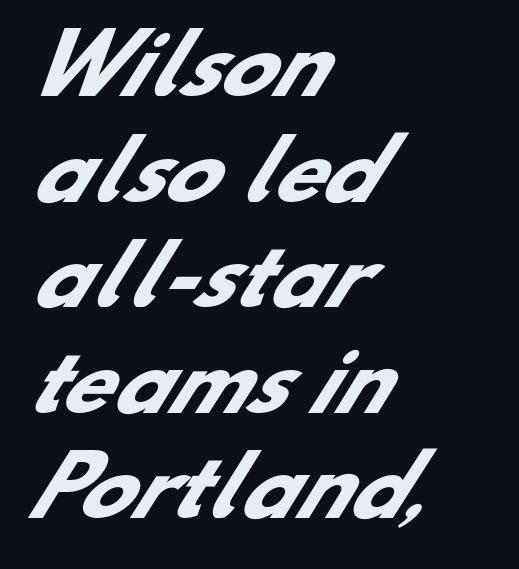
{"serif": "no", "bold": "yes", "weight": "heavy", "width": "normal", "stroke_contrast": "low", "x_height": "small", "monospaced": "no", "underline": "no", "align": "left", "line_spacing": "normal", "line_spacing_ratio": 1.32, "letter_spacing": "normal", "letter_spacing_em": 0.0, "glyph_px": 80}
